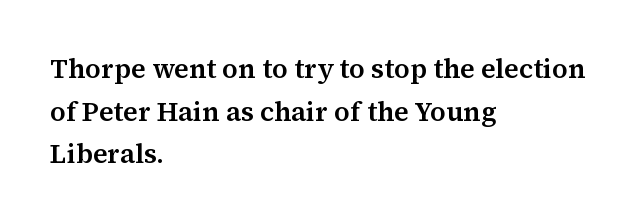
The image shows 27 px text type, upright; set left-aligned, normal line spacing (1.58x), normal letter spacing, not underlined.
